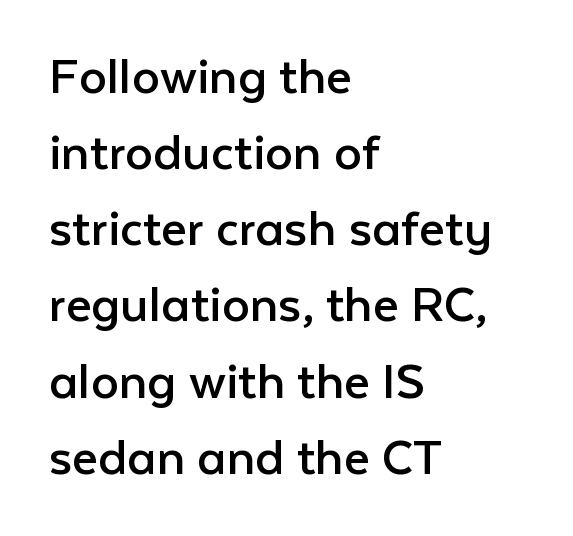
Caption: standard tracking, unaltered. The text was rendered using a sans face with plain stroke endings. The passage is arranged the way most books set body copy — flush left. Unmarked baselines from the first word to the last. A quiet, ordinary-to-light weight characterises the typeface.
